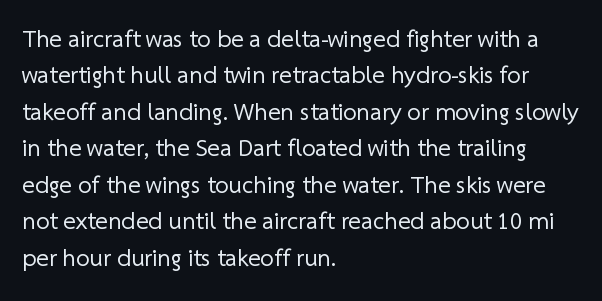
The passage is arranged the way most books set body copy — flush left. Words float on clear page, feet unadorned. No heavy texture on the line: the type isn't bold. If you measured baseline to baseline, you'd find a middling distance. Spacing between characters is what you'd get straight out of the box.
